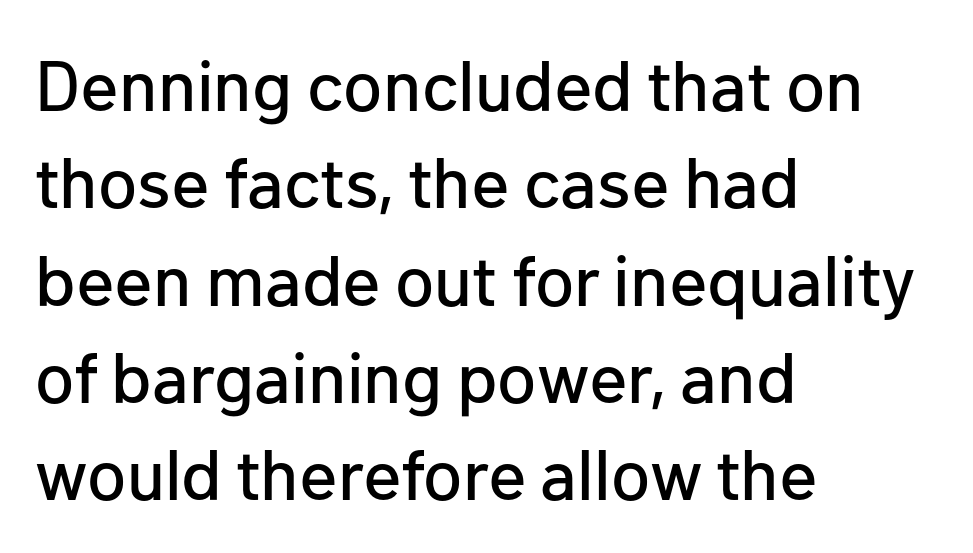
The foot of each line stays bare and open. Stroke terminals: plain, sans-serif. This sample uses an upright cut, with every glyph sitting square on the baseline. The gaps between neighbouring characters are ordinary and unremarkable. Character widths vary here, with narrow letters taking less room than wide ones. If you drew a ruler down the left edge, every line would touch it.
